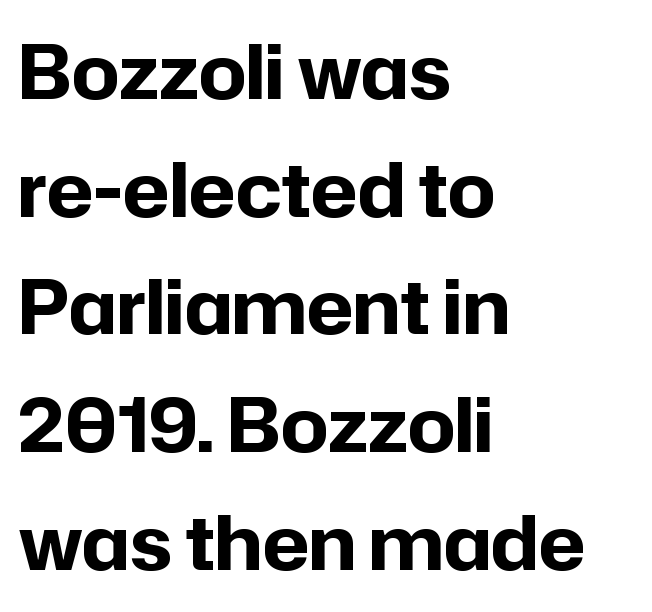
Q: Is the text bold? A: Yes.
Q: Is the text italic (slanted)? A: No, it is upright.
Q: Is the typeface a serif or a sans-serif typeface? A: Sans-serif.
Q: Is the text underlined? A: No.
Q: How is the paragraph aligned? A: Left-aligned.
Q: Is the spacing between letters normal or unusually wide? A: Normal.
Q: Is the spacing between lines tight, normal or loose? A: Normal.
Q: Width (condensed, normal, or wide)? A: Normal.
Q: Stroke contrast? A: Low.
Q: x-height? A: Medium.
Q: Monospaced? A: No.
